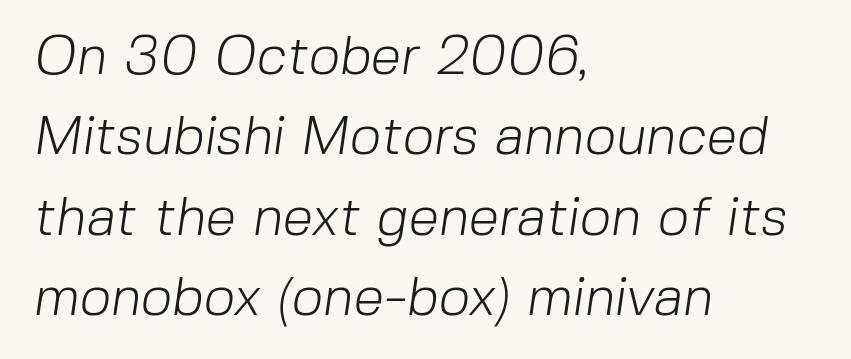
The image shows 55 px light sans-serif type; set left-aligned, normal line spacing (1.46x), normal letter spacing, not underlined; low stroke contrast and a medium x-height.
